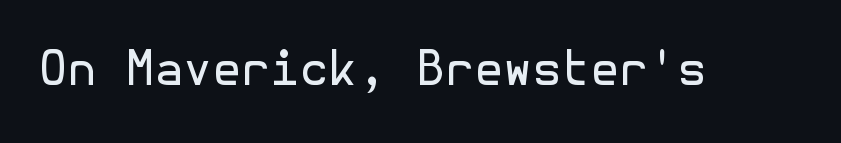
Notice how the stems are strictly vertical — no italics here. Descender tails drop into unmarked territory. Summary of weight: not heavy and not bold. Examine the stroke ends and you'll find no serifs. Characters follow at the spacing the type designer built in.
